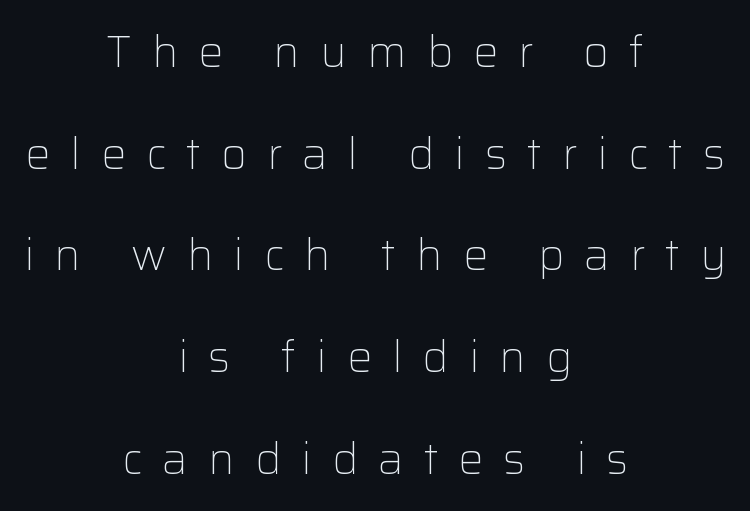
Q: Is the text bold? A: No.
Q: Is the text italic (slanted)? A: No, it is upright.
Q: Is the typeface a serif or a sans-serif typeface? A: Sans-serif.
Q: Is the text underlined? A: No.
Q: How is the paragraph aligned? A: Centered.
Q: Is the spacing between letters normal or unusually wide? A: Unusually wide.
Q: Is the spacing between lines tight, normal or loose? A: Loose.
Q: Width (condensed, normal, or wide)? A: Normal.
Q: Stroke contrast? A: Low.
Q: x-height? A: Medium.
Q: Monospaced? A: No.
